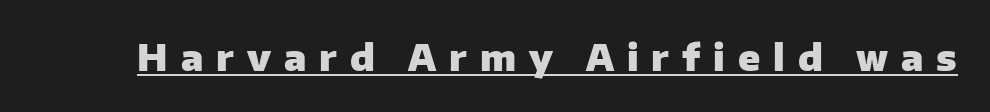
{"serif": "no", "italic": "no", "bold": "yes", "weight": "heavy", "width": "normal", "stroke_contrast": "low", "x_height": "medium", "monospaced": "no", "underline": "yes", "letter_spacing": "wide", "letter_spacing_em": 0.36, "glyph_px": 36}
